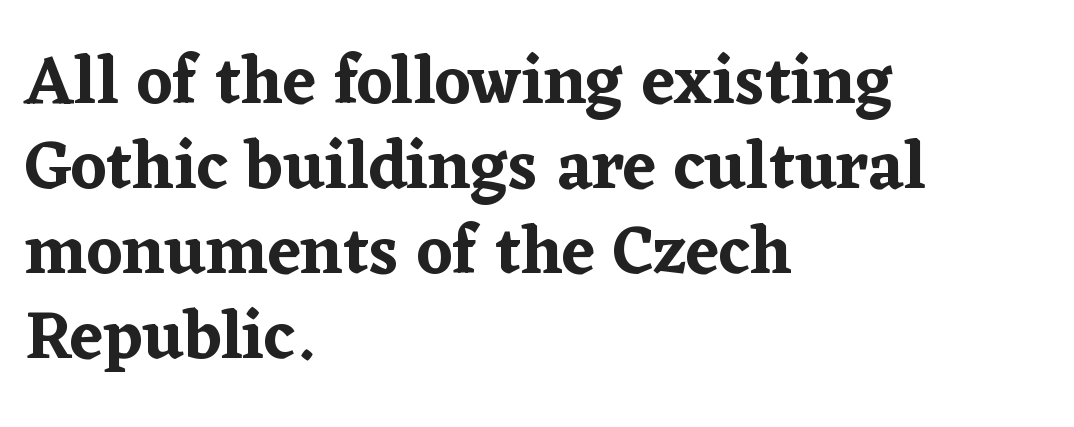
The image shows 68 px serif type, upright; set left-aligned, normal line spacing (1.25x), normal letter spacing, not underlined; low stroke contrast and a medium x-height.
